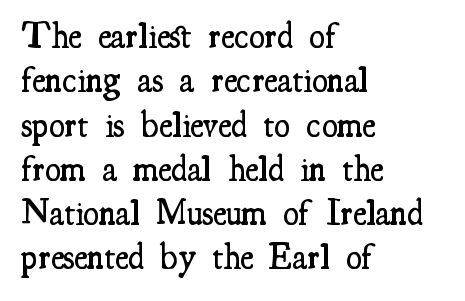
{"serif": "yes", "italic": "no", "bold": "semi", "weight": "semibold", "width": "condensed", "stroke_contrast": "medium", "x_height": "small", "monospaced": "no", "underline": "no", "align": "left", "line_spacing_ratio": 1.23, "letter_spacing": "normal", "letter_spacing_em": 0.0, "glyph_px": 36}
